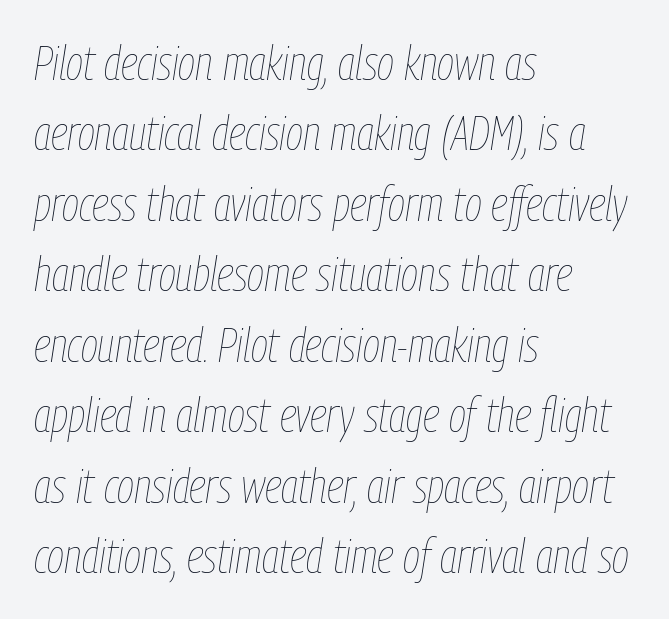
This sample uses plain, unmodified letter spacing. Summary of vertical rhythm: regular, with standard interline spacing. Line beginnings align vertically; line endings do not. Stroke thickness stays within the range of a standard reading face or lighter. The letters advance in unequal steps, a hallmark of proportional type.
